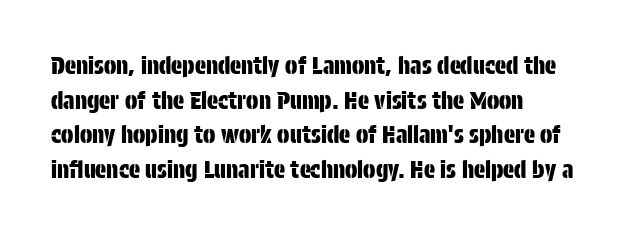
{"italic": "no", "underline": "no", "align": "left", "line_spacing": "normal", "line_spacing_ratio": 1.51, "letter_spacing": "normal", "letter_spacing_em": 0.0, "glyph_px": 23}
